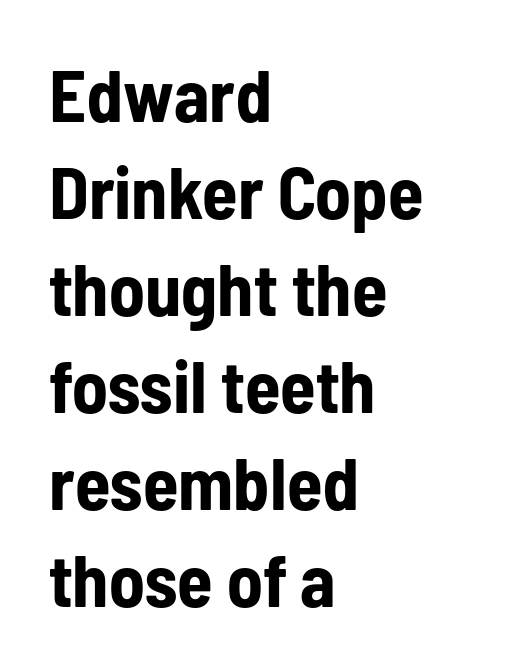
Every character sits straight up, as roman type does. The passage shown has conventional tracking throughout. Character widths vary here, with narrow letters taking less room than wide ones. The glyphs have the mass of a bold cut. The designer went with a sans here, leaving each stem footless. Beneath every word, the page is bare.
